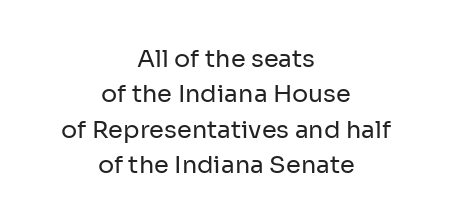
The image shows 24 px text type, upright; set centered, normal line spacing (1.47x), normal letter spacing, not underlined.
